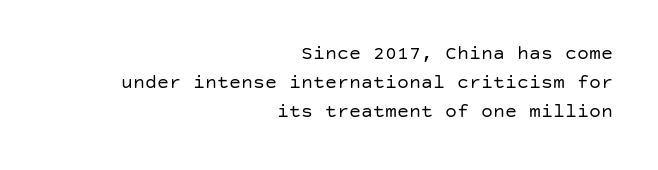
The image shows 20 px text type, upright; set right-aligned, normal line spacing (1.46x), normal letter spacing, not underlined.
